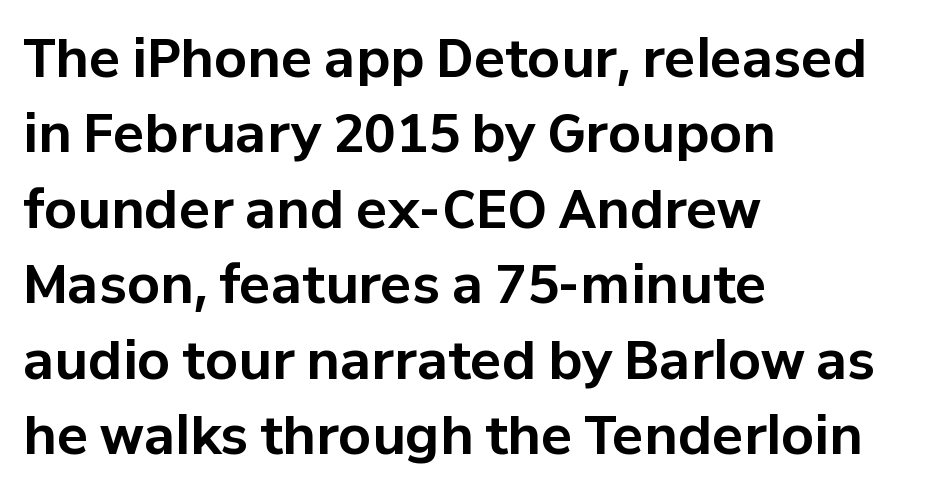
{"serif": "no", "italic": "no", "bold": "yes", "weight": "bold", "width": "normal", "stroke_contrast": "low", "x_height": "medium", "monospaced": "no", "underline": "no", "align": "left", "line_spacing": "normal", "line_spacing_ratio": 1.45, "letter_spacing": "normal", "letter_spacing_em": 0.0, "glyph_px": 52}
